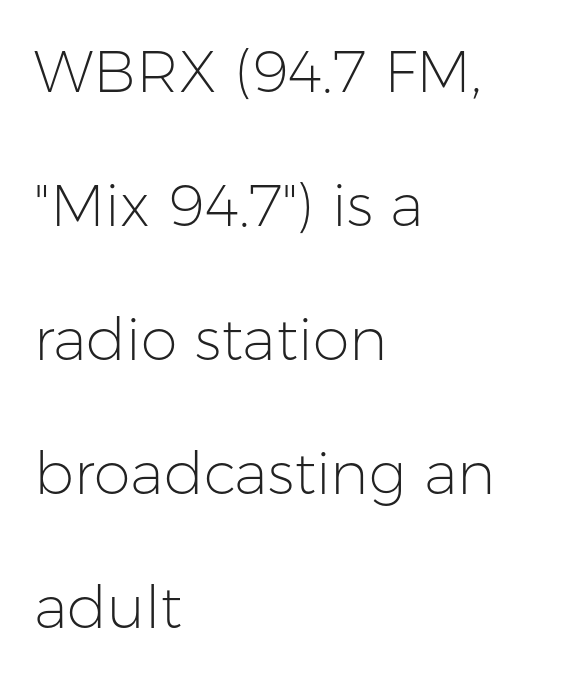
The passage shown is typed in a proportional face where columns would drift. Where is the straight margin? On the left. The strip under each line holds only bare page. If you drew a line through each stem, it would be perfectly vertical. Vertically, the passage feels expansive, rows floating well apart. The gaps between neighbouring characters are ordinary and unremarkable.
